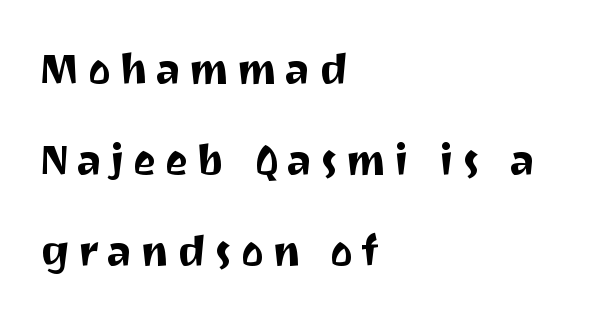
Q: Is the text italic (slanted)? A: No, it is upright.
Q: Is the typeface a serif or a sans-serif typeface? A: Sans-serif.
Q: Is the text underlined? A: No.
Q: How is the paragraph aligned? A: Left-aligned.
Q: Is the spacing between lines tight, normal or loose? A: Loose.
Q: Width (condensed, normal, or wide)? A: Normal.
Q: Stroke contrast? A: Medium.
Q: x-height? A: Medium.
Q: Monospaced? A: No.
